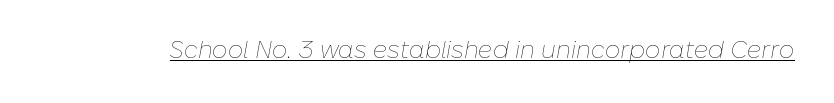
Q: Is the text bold? A: No.
Q: Is the text italic (slanted)? A: Yes, it leans right by about 10 degrees.
Q: Is the text underlined? A: Yes.
Q: Is the spacing between letters normal or unusually wide? A: Normal.
